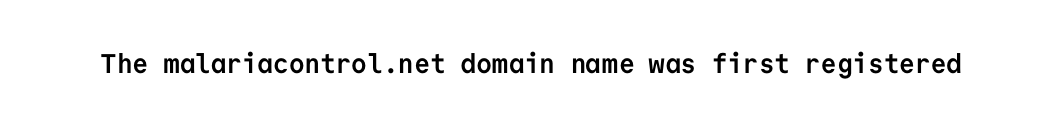
What stands out about the letter spacing? Nothing — it is the standard amount. No italicization has been applied; the sample stays upright. The gap between lines stays unmarked. Thick stems and heavy bowls — unmistakably bold.
